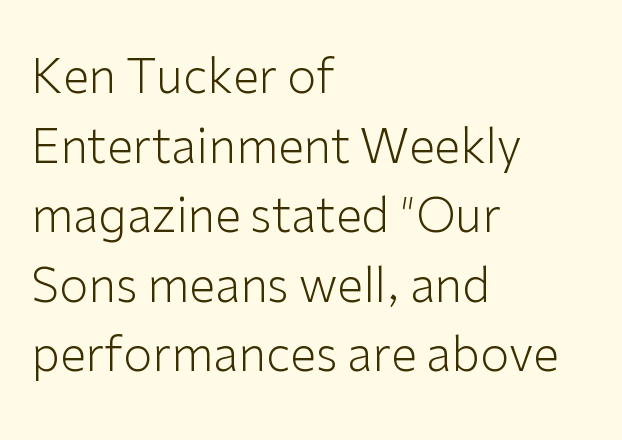
Q: Is the text bold? A: No.
Q: Is the text italic (slanted)? A: No, it is upright.
Q: Is the typeface a serif or a sans-serif typeface? A: Sans-serif.
Q: Is the text underlined? A: No.
Q: How is the paragraph aligned? A: Left-aligned.
Q: Is the spacing between letters normal or unusually wide? A: Normal.
Q: Is the spacing between lines tight, normal or loose? A: Normal.
Q: Width (condensed, normal, or wide)? A: Normal.
Q: Stroke contrast? A: Low.
Q: x-height? A: Medium.
Q: Monospaced? A: No.
